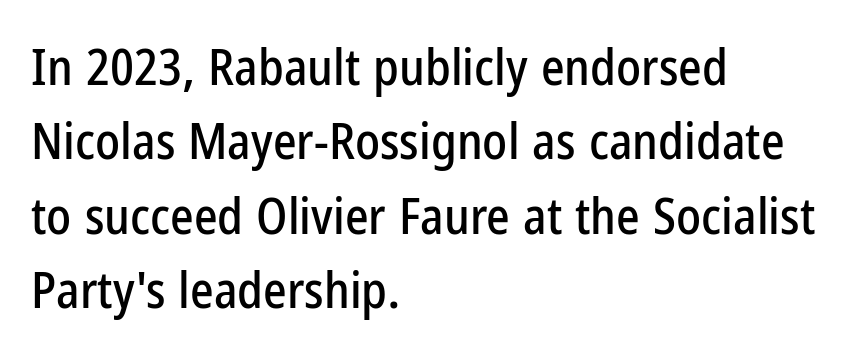
The image shows 50 px condensed sans-serif type, upright; set left-aligned, normal line spacing (1.49x), normal letter spacing, not underlined; low stroke contrast and a medium x-height.
